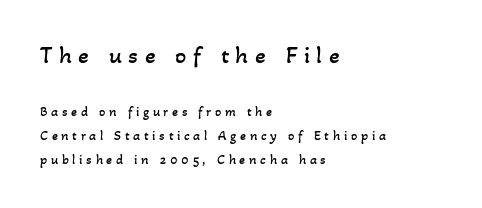
{"bold": "no", "underline": "no", "align": "left", "line_spacing_ratio": 1.71, "letter_spacing": "wide", "letter_spacing_em": 0.26, "larger_block": "first", "size_ratio": 1.79, "glyph_px": 25}
